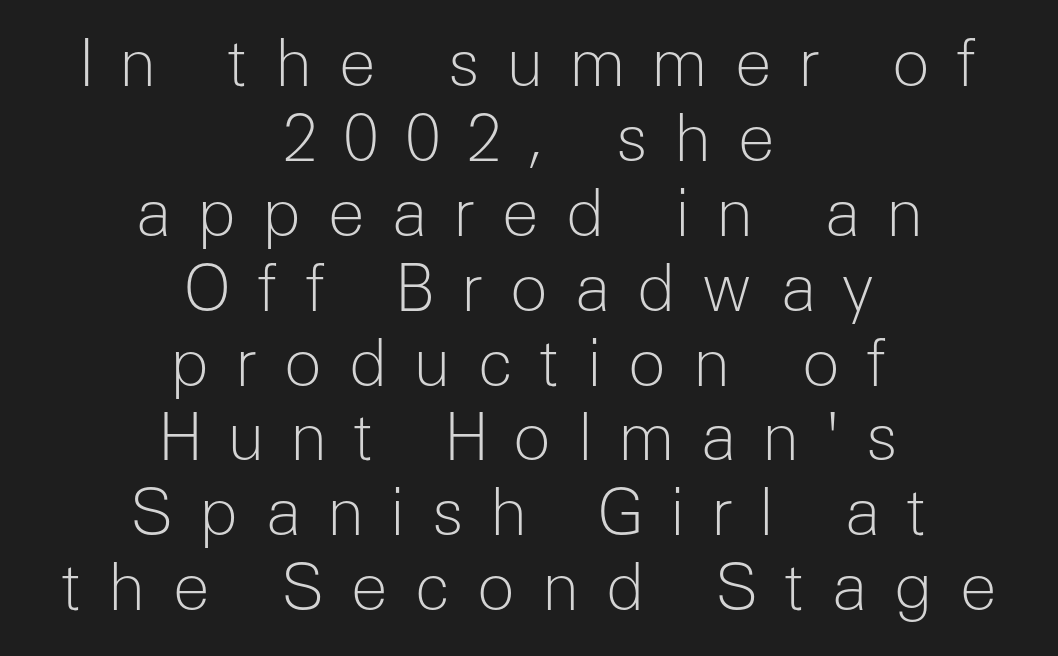
Think of a printed novel: that variable character pitch is what you see here. Only glyphs here, with clear space below each row. Notice how the stems are strictly vertical — no italics here. These lines are composed in type without serifs. Weight class: somewhere from thin through regular. A centered setting, common on invitations and titles, is used for this passage.
